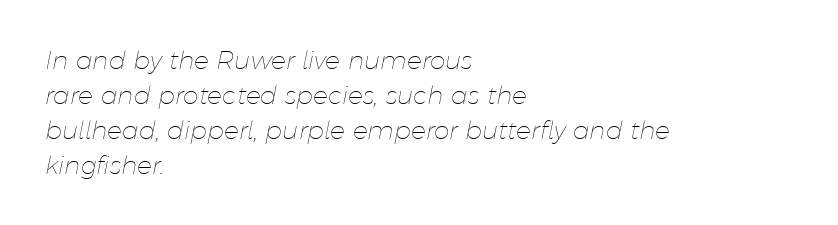
Q: Is the text bold? A: No.
Q: Is the text italic (slanted)? A: Yes, it leans right by about 11 degrees.
Q: Is the text underlined? A: No.
Q: How is the paragraph aligned? A: Left-aligned.
Q: Is the spacing between letters normal or unusually wide? A: Normal.
Q: Is the spacing between lines tight, normal or loose? A: Normal.
